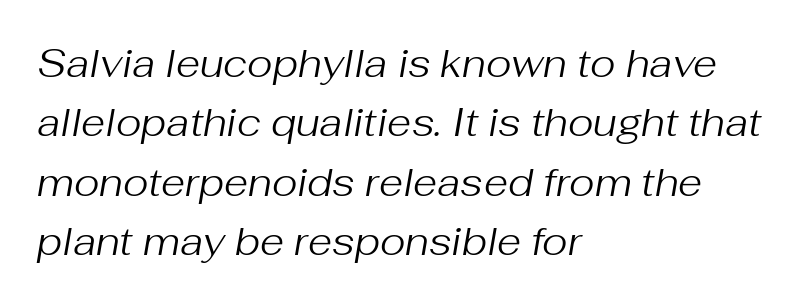
The image shows 39 px regular-weight type, italic (leaning right); set left-aligned, normal line spacing (1.52x), normal letter spacing, not underlined; medium stroke contrast and a medium x-height.
